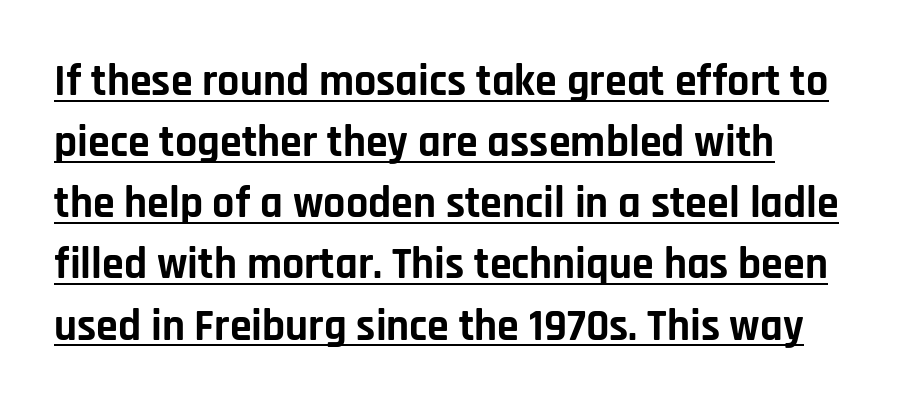
Baseline-to-baseline distance is the conventional proportion of letter height. These lines are rendered in a variable-pitch font. Tracking value appears to be zero — textbook default spacing. A typographer would call this underscored text. In terms of weight, the rendering is a true, heavy bold.
